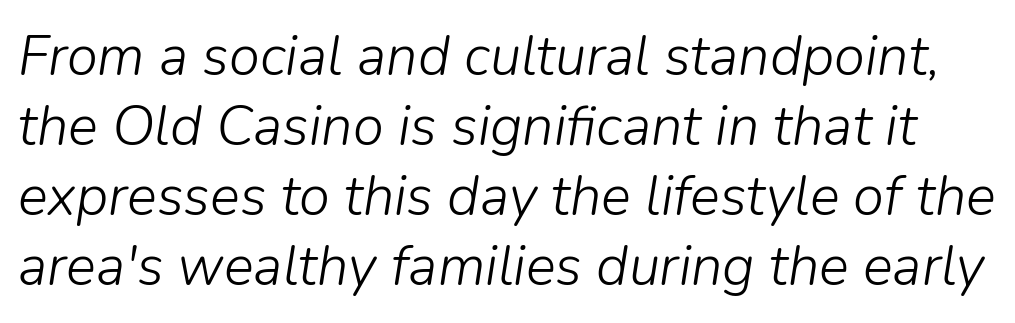
The space directly below the letters is spotless. Compared with a typical body face, this is equally light or lighter still. This block has exactly the height ordinary leading produces. Each letter keeps its own natural width here, so spacing adapts to shape. The specimen reads as italic at a glance.
